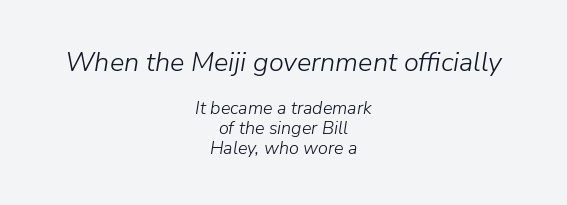
Q: Is the text bold? A: No.
Q: Is the text italic (slanted)? A: Yes, it leans right by about 9 degrees.
Q: Is the text underlined? A: No.
Q: How is the paragraph aligned? A: Centered.
Q: Is the spacing between letters normal or unusually wide? A: Normal.
Q: Is the spacing between lines tight, normal or loose? A: Tight.
Q: Which block of text is set in a larger size, the first (top) or the second (bottom)? A: The first (top) one.
